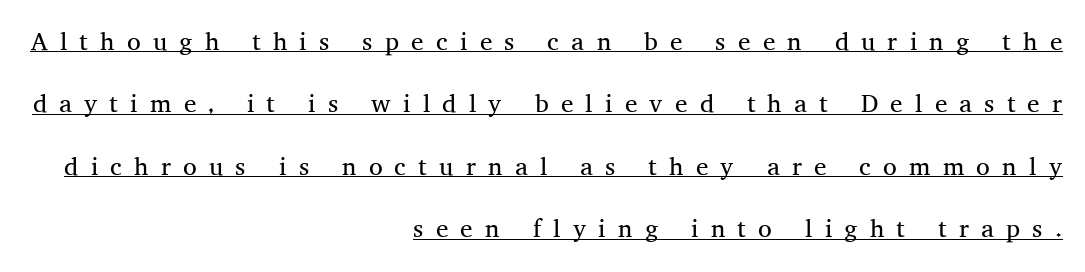
{"italic": "no", "bold": "no", "underline": "yes", "align": "right", "line_spacing": "loose", "line_spacing_ratio": 2.5, "letter_spacing": "wide", "letter_spacing_em": 0.49, "glyph_px": 25}
